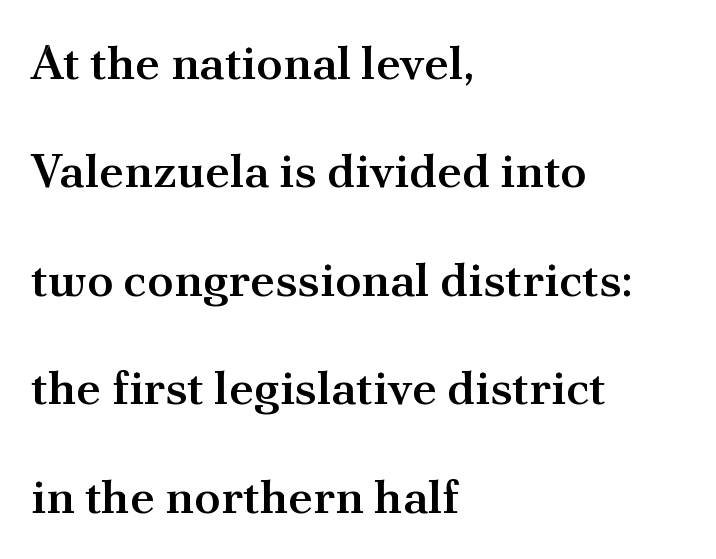
Q: Is the text bold? A: Semi-bold.
Q: Is the text italic (slanted)? A: No, it is upright.
Q: Is the typeface a serif or a sans-serif typeface? A: Serif.
Q: Is the text underlined? A: No.
Q: How is the paragraph aligned? A: Left-aligned.
Q: Is the spacing between letters normal or unusually wide? A: Normal.
Q: Is the spacing between lines tight, normal or loose? A: Loose.
Q: Width (condensed, normal, or wide)? A: Normal.
Q: Stroke contrast? A: Medium.
Q: x-height? A: Small.
Q: Monospaced? A: No.
